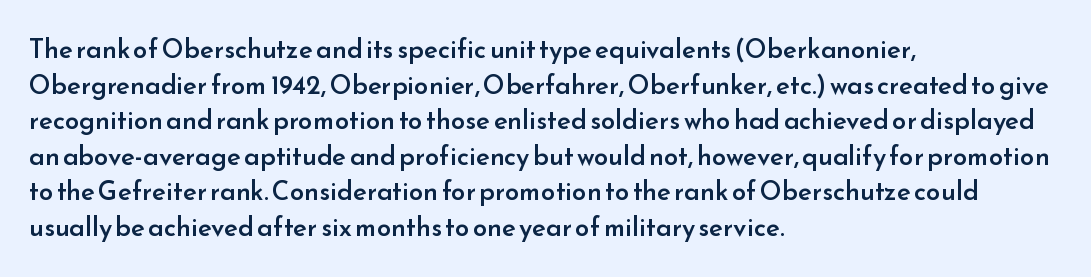
The image shows 26 px text type, upright; set left-aligned, normal line spacing (1.37x), normal letter spacing, not underlined.
